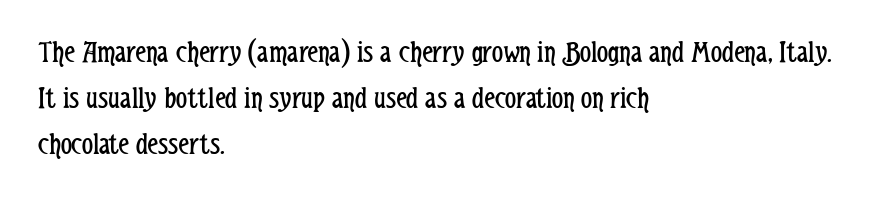
{"serif": "no", "italic": "no", "bold": "no", "weight": "regular", "width": "condensed", "stroke_contrast": "low", "x_height": "medium", "monospaced": "no", "underline": "no", "align": "left", "line_spacing": "normal", "line_spacing_ratio": 1.49, "letter_spacing": "normal", "letter_spacing_em": 0.0, "glyph_px": 31}
